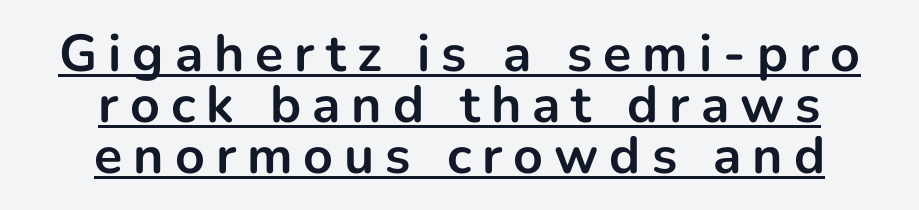
Q: Is the text bold? A: Yes.
Q: Is the text italic (slanted)? A: No, it is upright.
Q: Is the typeface a serif or a sans-serif typeface? A: Sans-serif.
Q: Is the text underlined? A: Yes.
Q: How is the paragraph aligned? A: Centered.
Q: Is the spacing between letters normal or unusually wide? A: Unusually wide.
Q: Is the spacing between lines tight, normal or loose? A: Tight.
Q: Width (condensed, normal, or wide)? A: Normal.
Q: Stroke contrast? A: Low.
Q: x-height? A: Medium.
Q: Monospaced? A: No.
